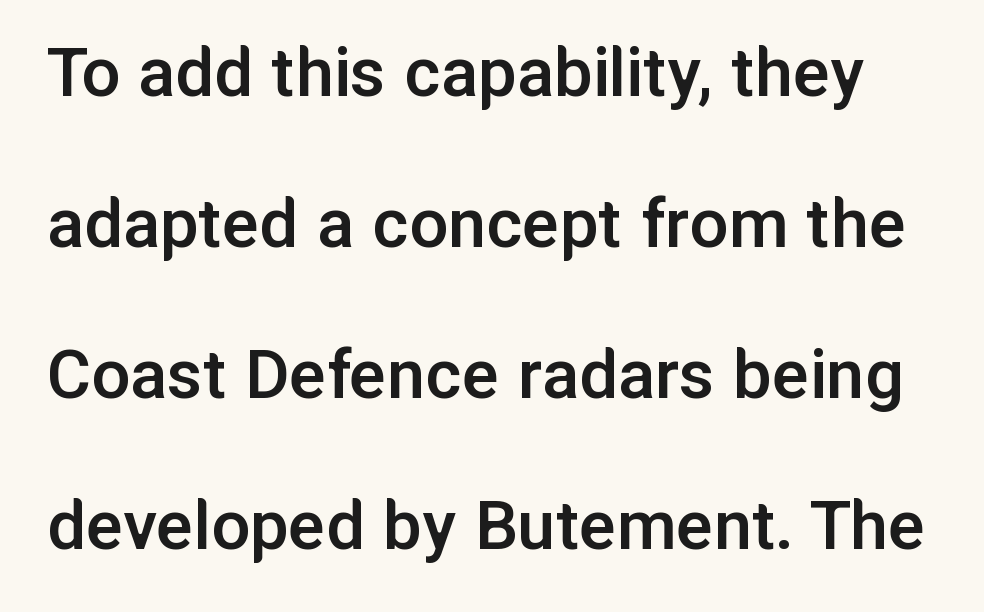
{"serif": "no", "italic": "no", "bold": "semi", "weight": "semibold", "width": "normal", "stroke_contrast": "low", "x_height": "medium", "monospaced": "no", "underline": "no", "line_spacing": "loose", "line_spacing_ratio": 1.96, "letter_spacing": "normal", "letter_spacing_em": 0.0, "glyph_px": 77}
